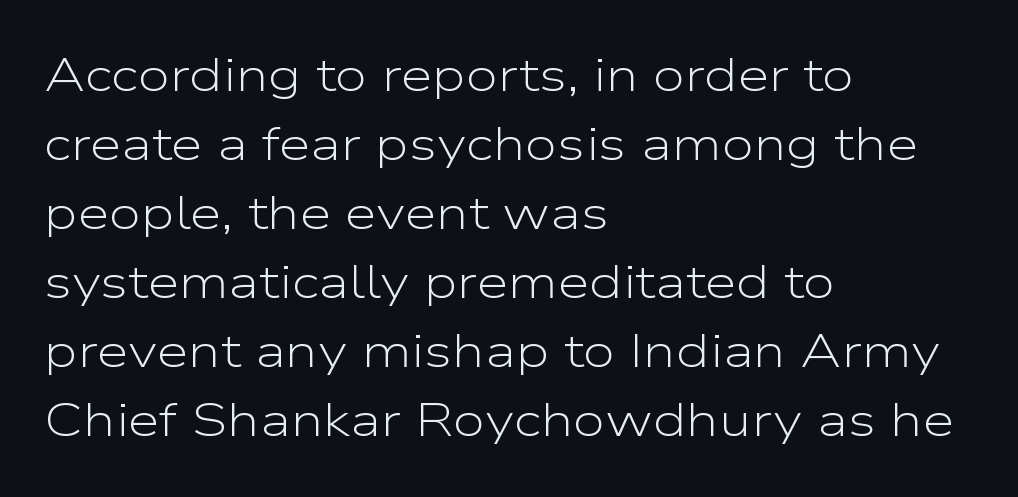
In terms of posture, this sample is upright. The zone under the glyphs is completely vacant. Horizontal bands of white between lines are of average thickness. The tracking reads as untouched default to a designer's eye.
